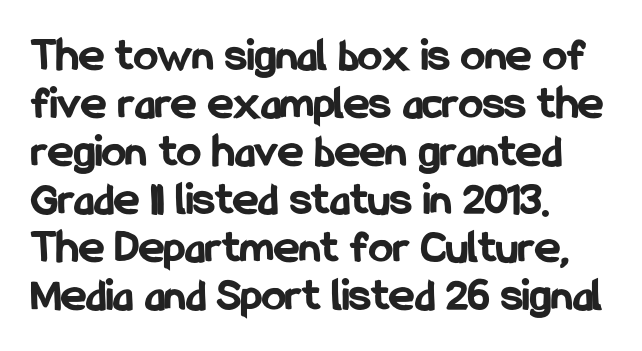
{"serif": "no", "italic": "no", "bold": "yes", "weight": "bold", "width": "condensed", "stroke_contrast": "low", "x_height": "medium", "monospaced": "no", "underline": "no", "align": "left", "line_spacing": "tight", "line_spacing_ratio": 1.0, "letter_spacing": "normal", "letter_spacing_em": 0.0, "glyph_px": 48}
